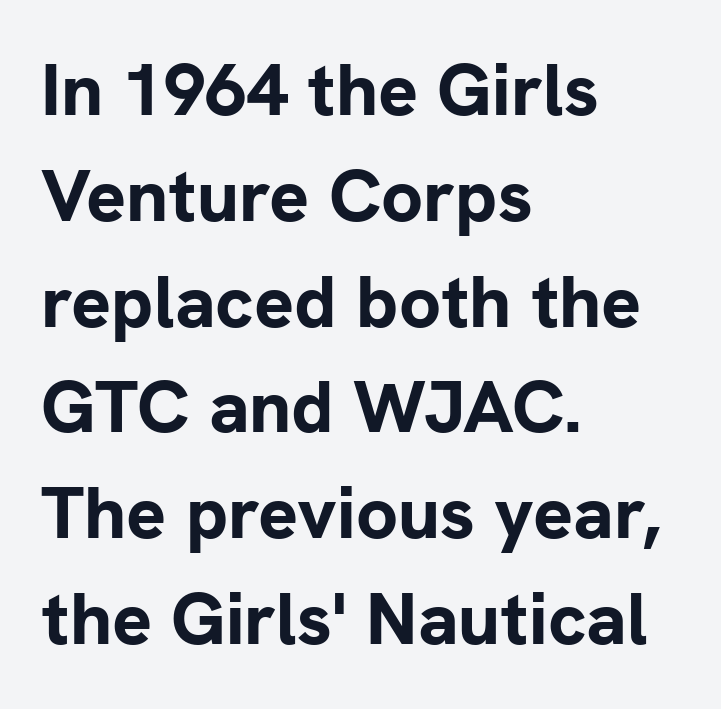
{"serif": "no", "italic": "no", "bold": "yes", "weight": "bold", "width": "normal", "stroke_contrast": "low", "x_height": "medium", "monospaced": "no", "underline": "no", "align": "left", "line_spacing": "normal", "line_spacing_ratio": 1.43, "letter_spacing": "normal", "letter_spacing_em": 0.0, "glyph_px": 74}
